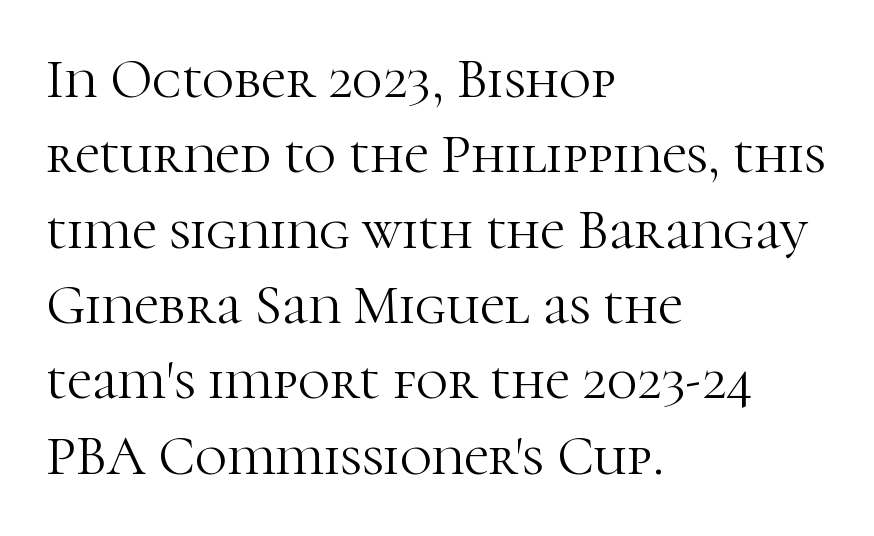
Regular leading. The strokes are not fattened; the text isn't bold. These lines keep a tight, regular rhythm from letter to letter. Rendered with straight, roman letterforms. The string is rendered with underlining switched off.
